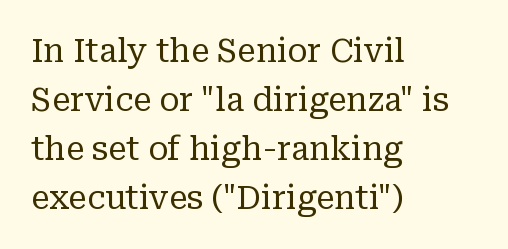
Does extra space separate the letters? No, they use regular spacing. The line-height multiplier appears to be the usual default. The weight would be labelled regular, book, light, or lighter still. Small tapered or slab feet sit at the stroke ends, so this counts as serif. Unmarked baselines from the first word to the last. The letters stand upright; this is a roman face.
